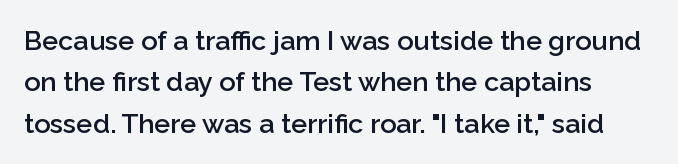
{"italic": "no", "bold": "semi", "underline": "no", "line_spacing": "normal", "line_spacing_ratio": 1.53, "letter_spacing": "normal", "letter_spacing_em": 0.0, "glyph_px": 27}
